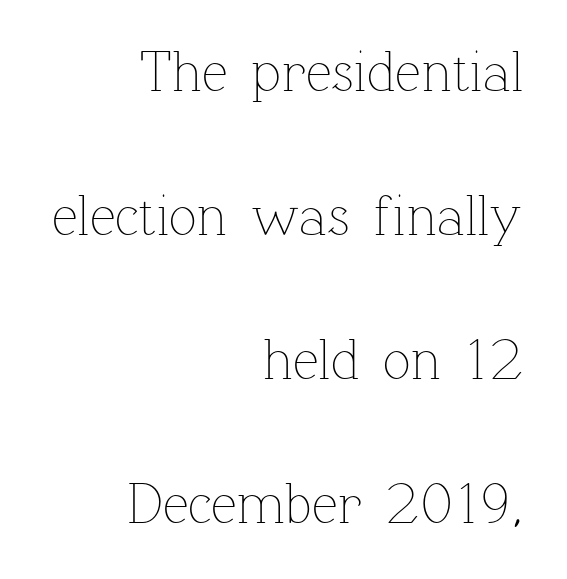
Posture: vertical. This rendering features lettering with no underline. Nobody touched the tracking dial on this one. The rendering uses natural spacing where letterforms have individual widths.
